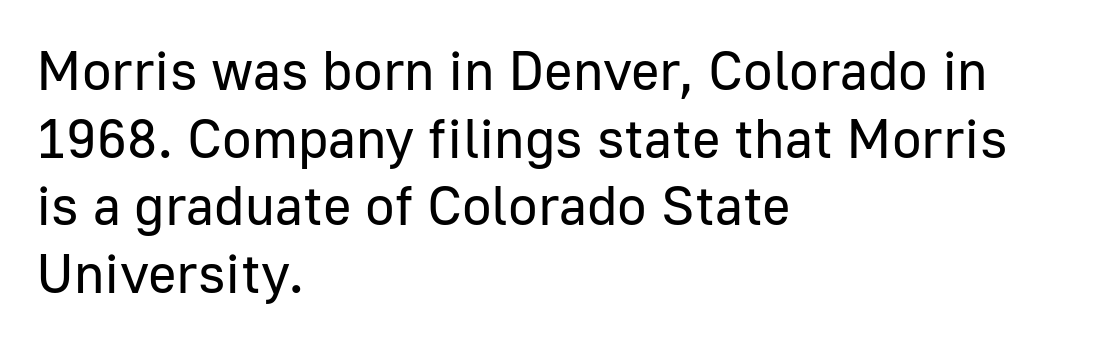
{"serif": "no", "italic": "no", "bold": "no", "weight": "regular", "width": "normal", "stroke_contrast": "low", "x_height": "medium", "monospaced": "no", "underline": "no", "align": "left", "line_spacing_ratio": 1.23, "letter_spacing": "normal", "letter_spacing_em": 0.0, "glyph_px": 55}
